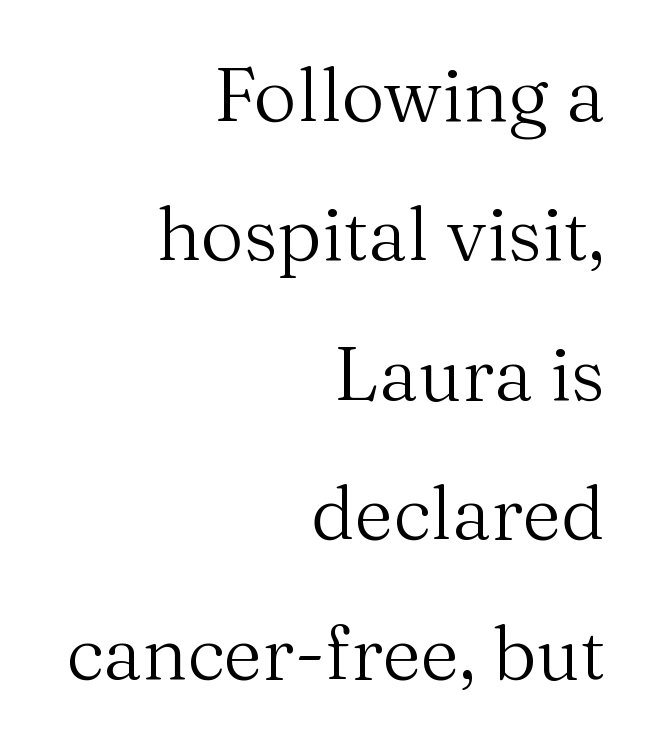
The image shows 75 px regular-weight serif type, upright; set right-aligned, line spacing 1.86x, normal letter spacing, not underlined; medium stroke contrast and a medium x-height.
